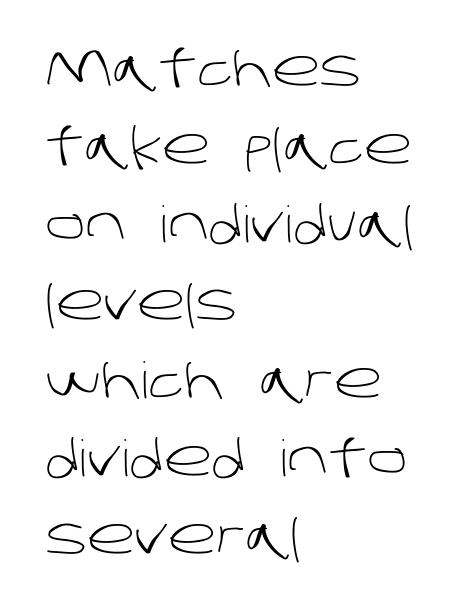
{"serif": "no", "bold": "no", "weight": "light", "width": "normal", "stroke_contrast": "low", "x_height": "large", "monospaced": "no", "underline": "no", "align": "left", "line_spacing": "normal", "line_spacing_ratio": 1.56, "letter_spacing": "normal", "letter_spacing_em": 0.0, "glyph_px": 50}
